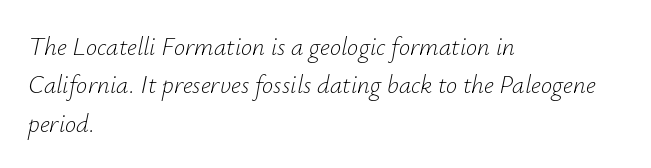
Q: Is the text bold? A: No.
Q: Is the text italic (slanted)? A: Yes, it leans right by about 12 degrees.
Q: Is the text underlined? A: No.
Q: How is the paragraph aligned? A: Left-aligned.
Q: Is the spacing between letters normal or unusually wide? A: Normal.
Q: Is the spacing between lines tight, normal or loose? A: Normal.
